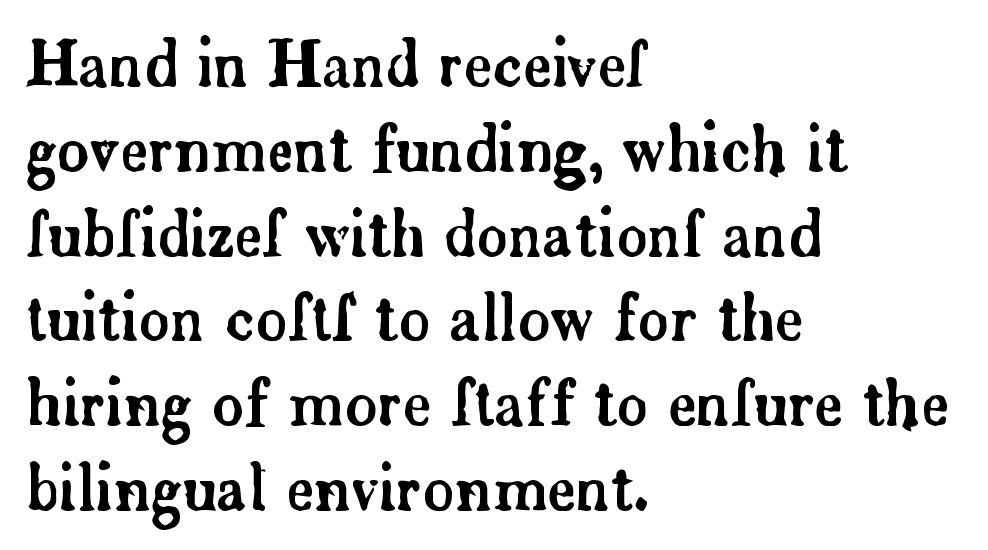
Q: Is the text italic (slanted)? A: No, it is upright.
Q: Is the typeface a serif or a sans-serif typeface? A: Serif.
Q: Is the text underlined? A: No.
Q: How is the paragraph aligned? A: Left-aligned.
Q: Is the spacing between letters normal or unusually wide? A: Normal.
Q: Is the spacing between lines tight, normal or loose? A: Normal.
Q: Width (condensed, normal, or wide)? A: Normal.
Q: Stroke contrast? A: Low.
Q: x-height? A: Small.
Q: Monospaced? A: No.
